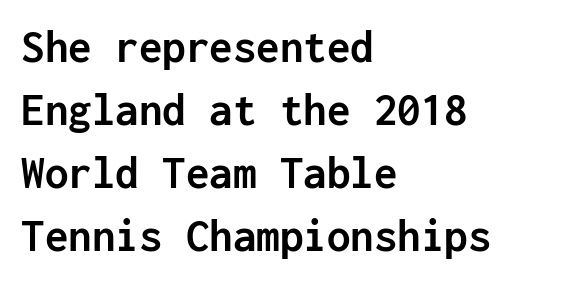
Caption: bold face, heavy strokes. What stands out about the letter spacing? Nothing — it is the standard amount. Interline gaps are of average width in this sample. What kind of face is this? One without serifs — a sans. Unmarked baselines from the first word to the last. Every character here occupies the same horizontal width, giving the sample a typewriter-like rhythm.
